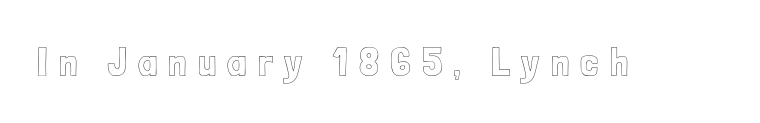
These lines were composed using upright roman letters. Words appear elongated and porous because spacing is wide. This sample has the flowing, uneven cadence of proportional lettering. Nobody drew a line under any word here.
